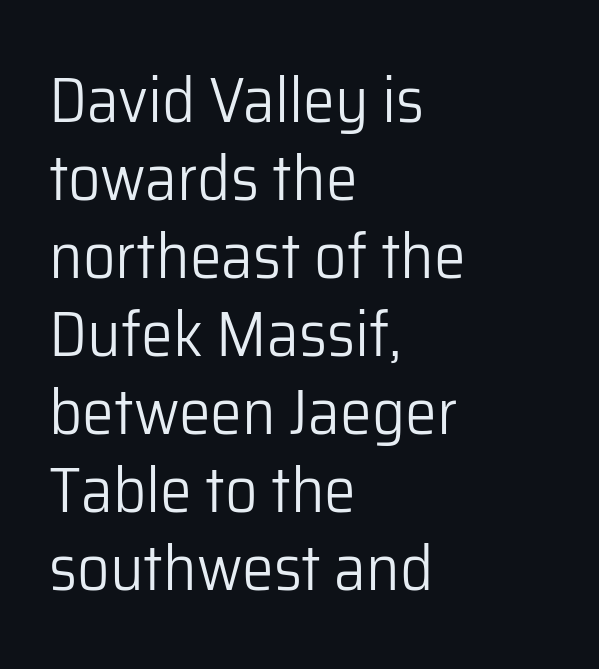
The rag falls on the right side of this text block. Varying glyph widths throughout — classic text-font behaviour. Observe the absence of serifs on each vertical stroke in this sample. Style check: upright. Each stroke keeps to a modest, everyday thickness or less. Default kerning and tracking; the words read as compact shapes.
